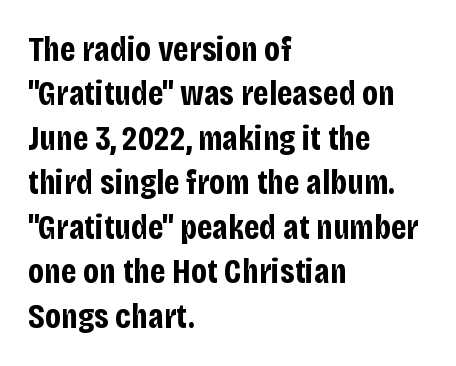
{"serif": "no", "italic": "no", "bold": "yes", "weight": "bold", "width": "condensed", "stroke_contrast": "low", "x_height": "large", "monospaced": "no", "underline": "no", "align": "left", "line_spacing": "normal", "line_spacing_ratio": 1.27, "letter_spacing": "normal", "letter_spacing_em": 0.0, "glyph_px": 35}
